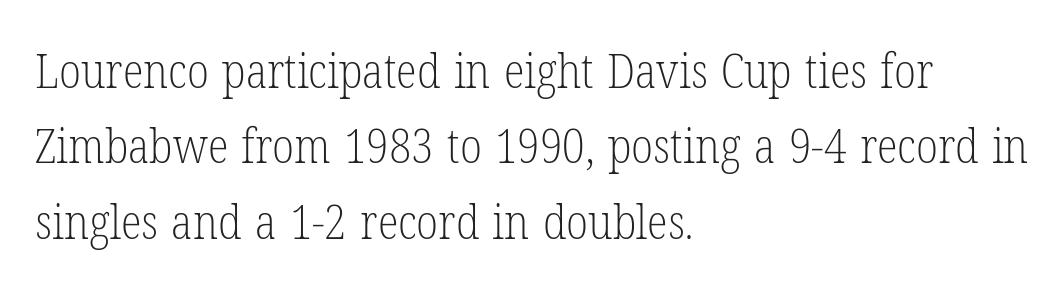
The image shows 48 px light, condensed serif type, upright; set left-aligned, normal line spacing (1.57x), normal letter spacing, not underlined; low stroke contrast and a medium x-height.
